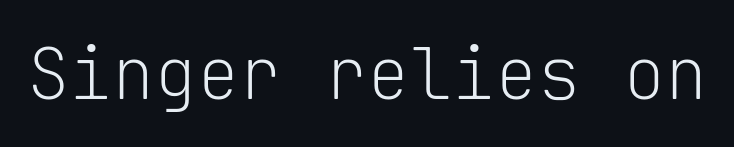
Q: Is the text bold? A: No.
Q: Is the text italic (slanted)? A: No, it is upright.
Q: Is the typeface a serif or a sans-serif typeface? A: Sans-serif.
Q: Is the text underlined? A: No.
Q: Is the spacing between letters normal or unusually wide? A: Normal.
Q: Width (condensed, normal, or wide)? A: Normal.
Q: Stroke contrast? A: Low.
Q: x-height? A: Medium.
Q: Monospaced? A: Yes.
